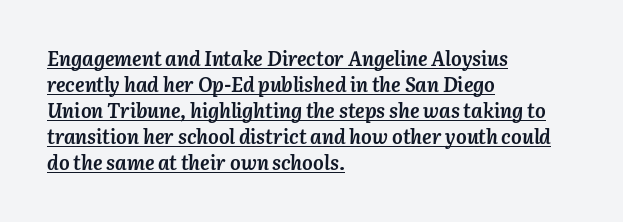
Compared with an ordinary text face, these strokes are far heavier — a full bold. Quick note: underline on. The text carries the slant typical of an italic or oblique font. There is no visible air inserted between adjacent glyphs. The rows are spaced the way most documents space them. Is the block centered? No — it sits flush against the left margin.
